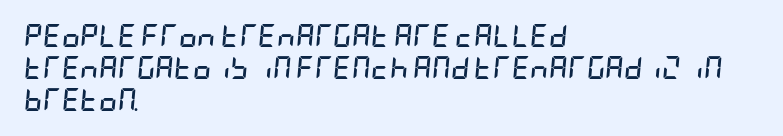
The image shows 23 px bold type, italic (leaning right); set left-aligned, normal line spacing (1.4x), normal letter spacing, not underlined.
